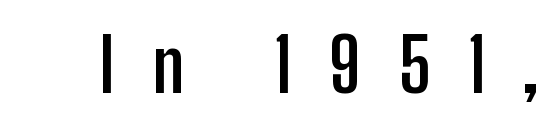
The image shows 74 px semibold, condensed sans-serif type, upright; set unusually wide letter spacing (+0.5 em), not underlined; low stroke contrast and a medium x-height.
